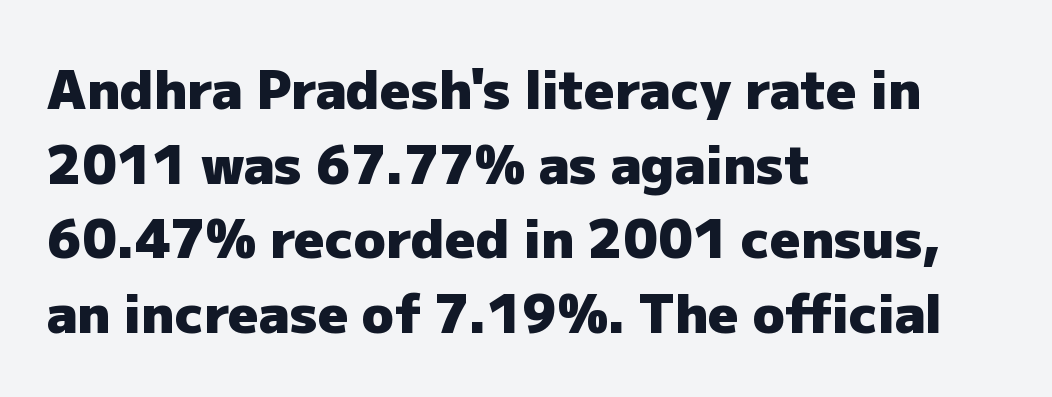
The image shows 53 px heavy sans-serif type, upright; set left-aligned, normal line spacing (1.41x), normal letter spacing, not underlined; low stroke contrast and a medium x-height.
